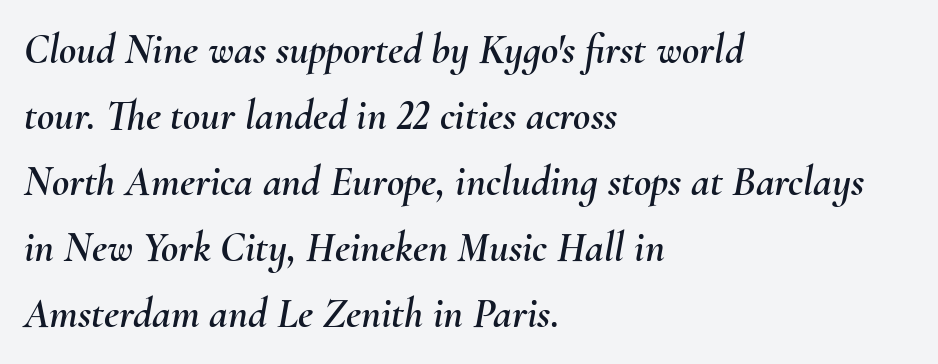
Compared with ordinary roman type, these characters are visibly tilted. Horizontal alignment here is leftward, the default for most running prose. Successive baselines arrive at the customary interval. The strip under each line holds only bare page.
